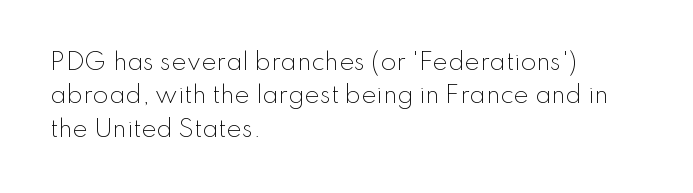
How would I describe the line gaps? Plain and ordinary. Just letters on the line, the space beneath them empty. Alignment: flush left. In terms of posture, this sample is upright.
